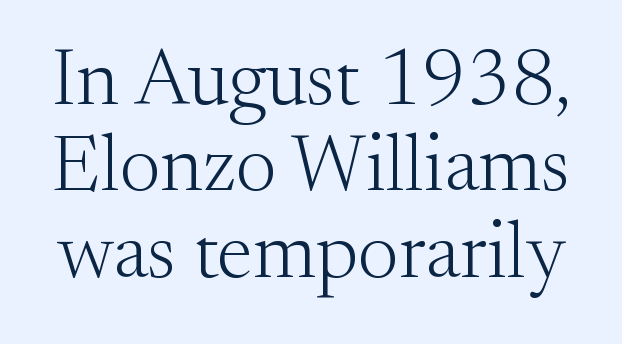
The image shows 80 px light serif type, upright; set tight line spacing (1.08x), normal letter spacing, not underlined; medium stroke contrast and a small x-height.
